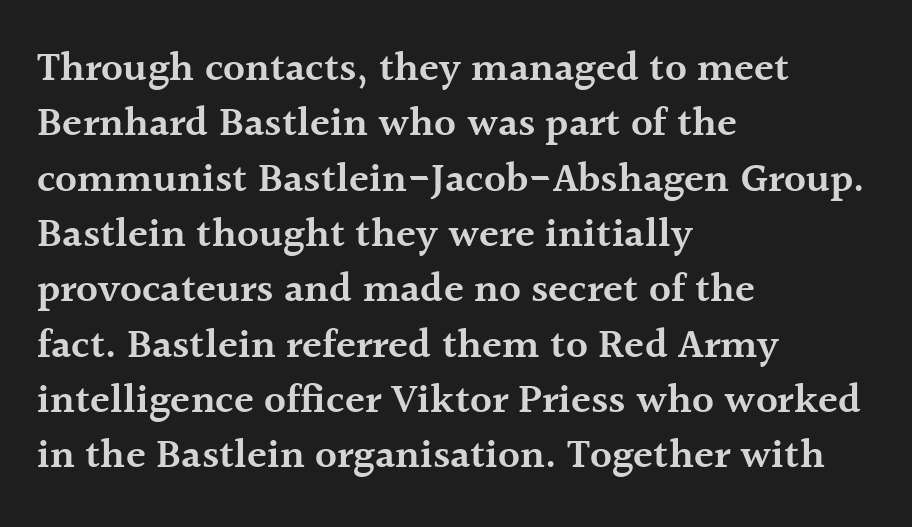
The space beneath each line is pristine and unruled. Nobody touched the tracking dial on this one. Horizontally, the lines are justified to the leading edge only. Spacing verdict: proportional, widths tailored to each character. The axis of the letterforms is exactly vertical.
